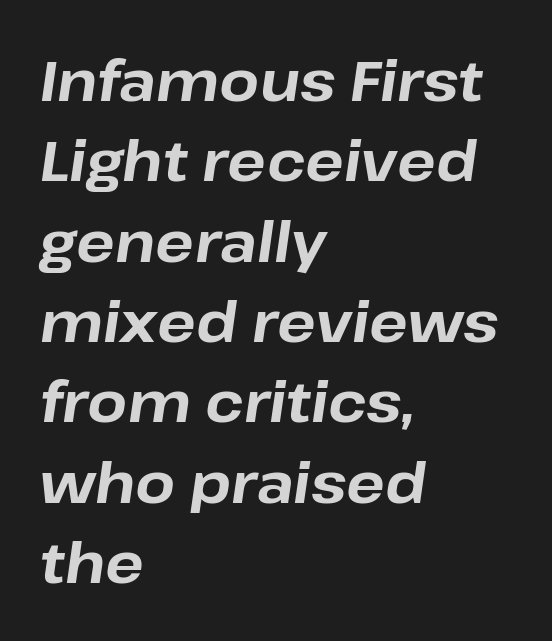
{"italic": "yes", "lean": "right", "slant_degrees": 8, "bold": "yes", "weight": "bold", "width": "normal", "stroke_contrast": "low", "x_height": "medium", "monospaced": "no", "underline": "no", "align": "left", "line_spacing": "normal", "line_spacing_ratio": 1.41, "letter_spacing": "normal", "letter_spacing_em": 0.0, "glyph_px": 57}
